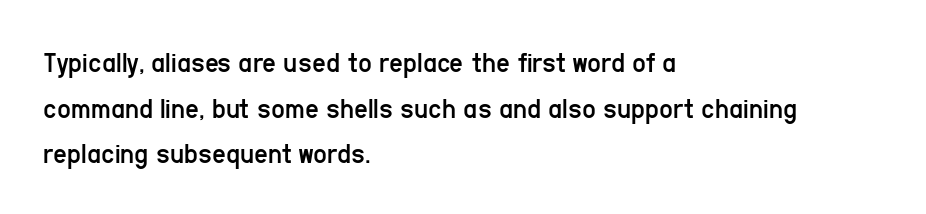
{"serif": "no", "italic": "no", "bold": "no", "weight": "regular", "width": "condensed", "stroke_contrast": "low", "x_height": "medium", "monospaced": "no", "underline": "no", "align": "left", "line_spacing": "normal", "line_spacing_ratio": 1.52, "letter_spacing": "normal", "letter_spacing_em": 0.0, "glyph_px": 30}
